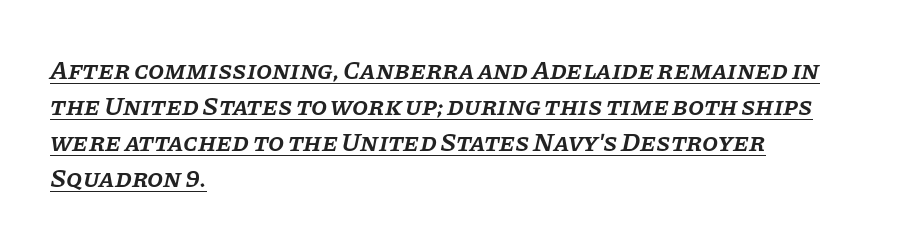
The image shows 26 px text type, italic (leaning right); set left-aligned, normal line spacing (1.38x), normal letter spacing, underlined.
